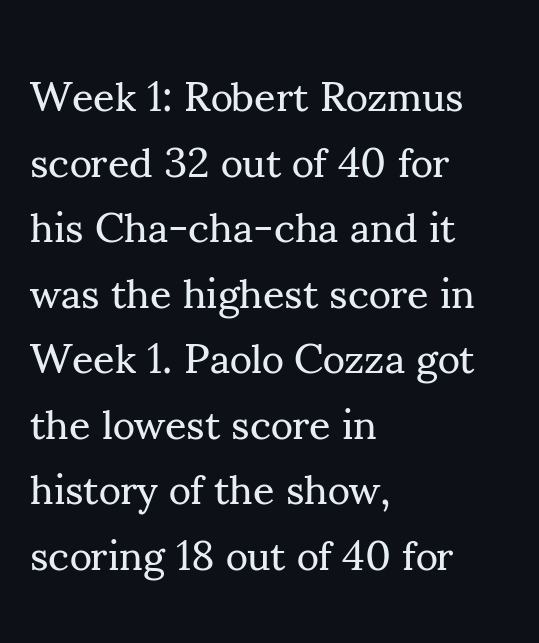
{"serif": "yes", "italic": "no", "bold": "no", "weight": "regular", "width": "normal", "stroke_contrast": "medium", "x_height": "small", "monospaced": "no", "underline": "no", "align": "left", "line_spacing": "normal", "line_spacing_ratio": 1.56, "letter_spacing": "normal", "letter_spacing_em": 0.0, "glyph_px": 42}
